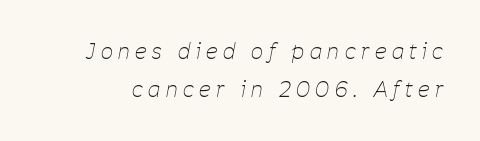
No letter is thick-stroked: the sample isn't bold. A typesetter would mark this as italic. The line texture is sparse and dotted thanks to wide tracking. The space beneath each line is pristine and unruled.
